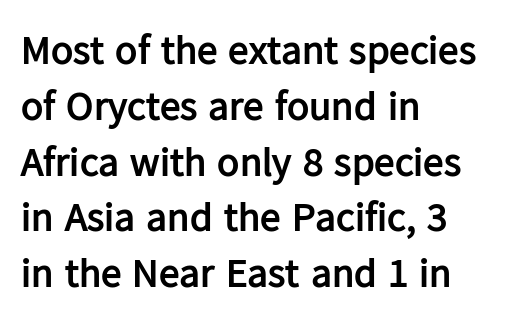
Q: Is the text bold? A: Yes.
Q: Is the text italic (slanted)? A: No, it is upright.
Q: Is the typeface a serif or a sans-serif typeface? A: Sans-serif.
Q: Is the text underlined? A: No.
Q: How is the paragraph aligned? A: Left-aligned.
Q: Is the spacing between letters normal or unusually wide? A: Normal.
Q: Is the spacing between lines tight, normal or loose? A: Normal.
Q: Width (condensed, normal, or wide)? A: Normal.
Q: Stroke contrast? A: Low.
Q: x-height? A: Medium.
Q: Monospaced? A: No.
